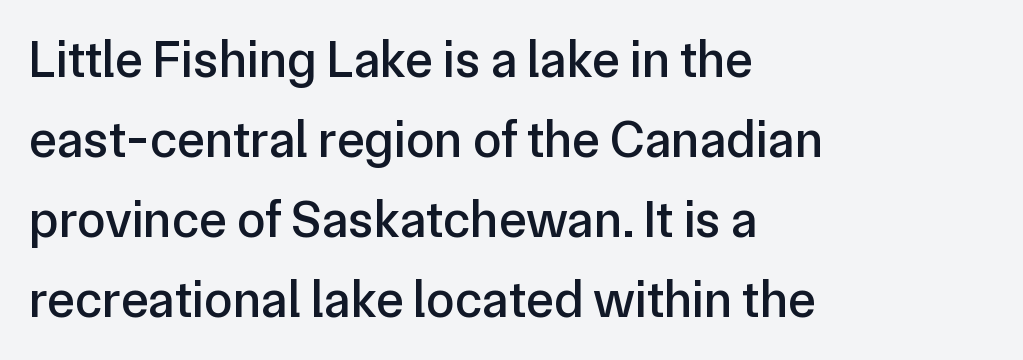
{"serif": "no", "italic": "no", "width": "normal", "stroke_contrast": "low", "x_height": "medium", "monospaced": "no", "underline": "no", "align": "left", "line_spacing": "normal", "line_spacing_ratio": 1.54, "letter_spacing": "normal", "letter_spacing_em": 0.0, "glyph_px": 52}
